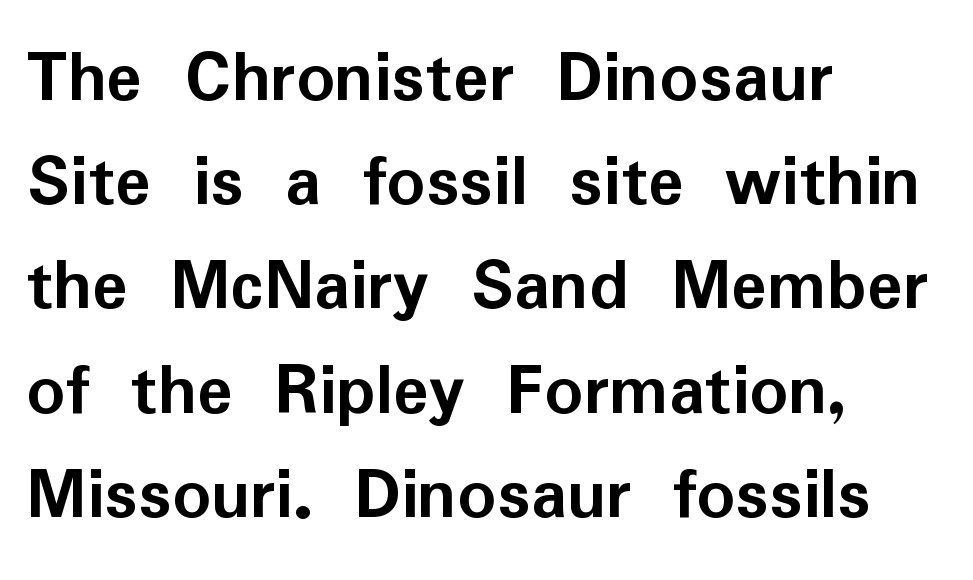
Each row of text sits above clean, open space. Think of a printed novel: that variable character pitch is what you see here. Pretty heavy lettering here — definitely bold. Horizontally, the lines are justified to the leading edge only. The face used here is a sans, in the tradition of grotesques and geometrics. Rows of type keep a routine distance in the vertical direction.
